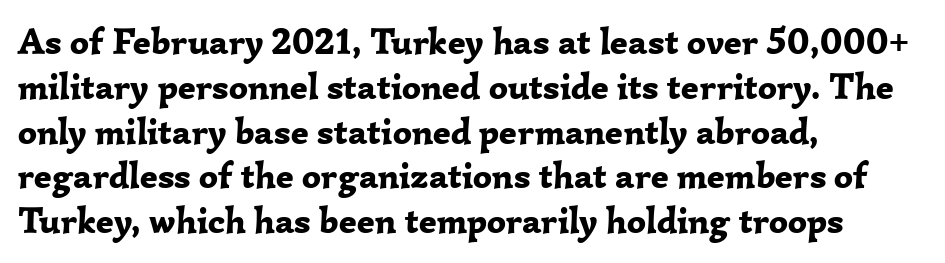
The image shows 37 px bold serif type, upright; set left-aligned, line spacing 1.21x, normal letter spacing, not underlined; low stroke contrast and a medium x-height.
